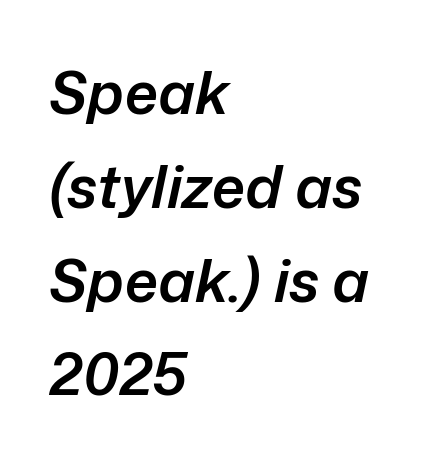
The image shows 59 px semibold type, italic (leaning right); set left-aligned, normal line spacing (1.59x), normal letter spacing, not underlined; low stroke contrast and a medium x-height.
